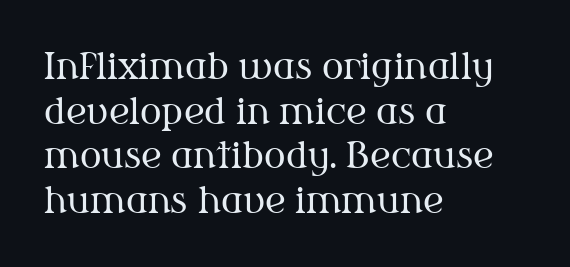
{"serif": "yes", "italic": "no", "bold": "no", "weight": "regular", "width": "normal", "stroke_contrast": "medium", "x_height": "medium", "monospaced": "no", "underline": "no", "align": "left", "line_spacing_ratio": 1.24, "letter_spacing": "normal", "letter_spacing_em": 0.0, "glyph_px": 36}
